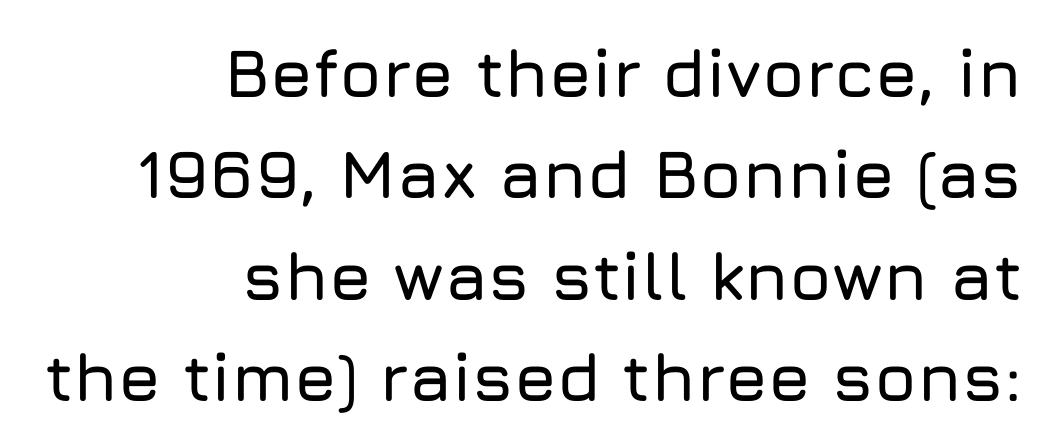
Reading down the column, the eye jumps a familiar distance to each next line. Spacing verdict: proportional, widths tailored to each character. Students, note that the glyphs here touch the page at normal intervals. A typesetter would mark this as roman, not italic. Glance below the letters and you will spot only blank space. Grotesque or geometric, the face here clearly has no serifs.
